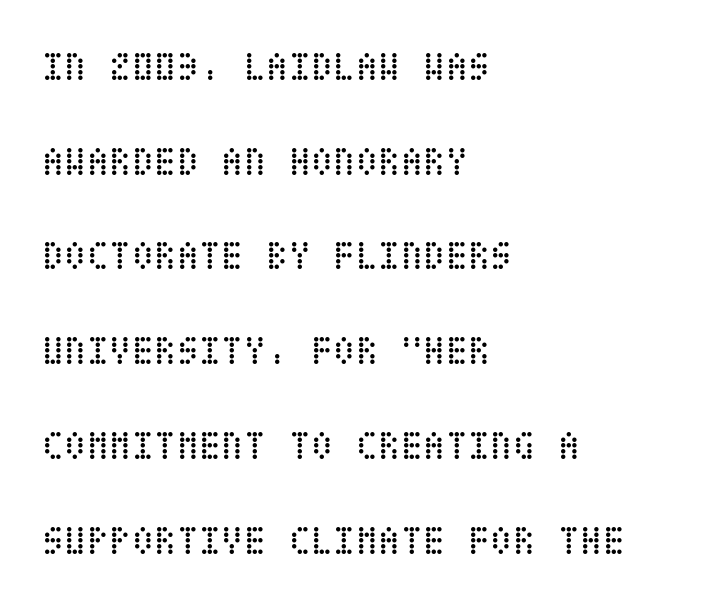
Q: Is the text bold? A: No.
Q: Is the text italic (slanted)? A: No, it is upright.
Q: Is the text underlined? A: No.
Q: How is the paragraph aligned? A: Left-aligned.
Q: Is the spacing between letters normal or unusually wide? A: Normal.
Q: Is the spacing between lines tight, normal or loose? A: Loose.
Q: Width (condensed, normal, or wide)? A: Condensed.
Q: Stroke contrast? A: Low.
Q: x-height? A: Large.
